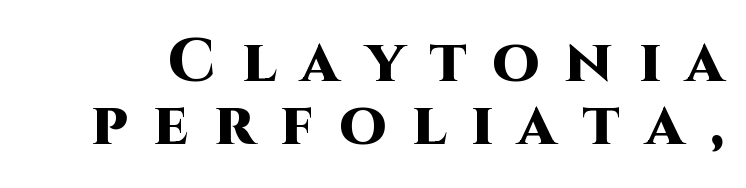
One glance says dense: line gaps are narrower than usual. It's the straight-up-and-down kind of type. Proportional: the letters do not fall into vertical columns. The font is running at its bold setting. Just letters on the line, the space beneath them empty.
